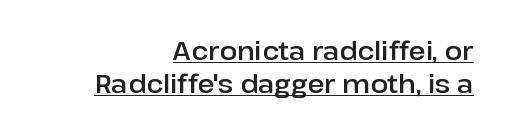
{"italic": "no", "underline": "yes", "align": "right", "line_spacing": "normal", "line_spacing_ratio": 1.27, "letter_spacing": "normal", "letter_spacing_em": 0.0, "glyph_px": 26}
